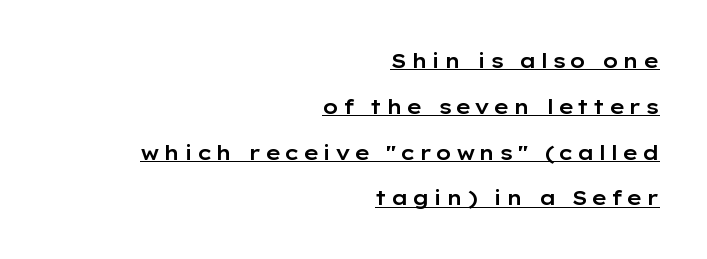
{"italic": "no", "underline": "yes", "align": "right", "line_spacing": "loose", "line_spacing_ratio": 2.29, "glyph_px": 20}
